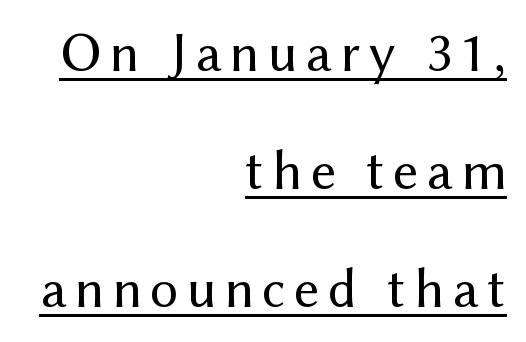
{"serif": "no", "italic": "no", "bold": "no", "weight": "regular", "width": "normal", "stroke_contrast": "medium", "x_height": "medium", "monospaced": "no", "underline": "yes", "align": "right", "line_spacing": "loose", "line_spacing_ratio": 2.11, "glyph_px": 56}
